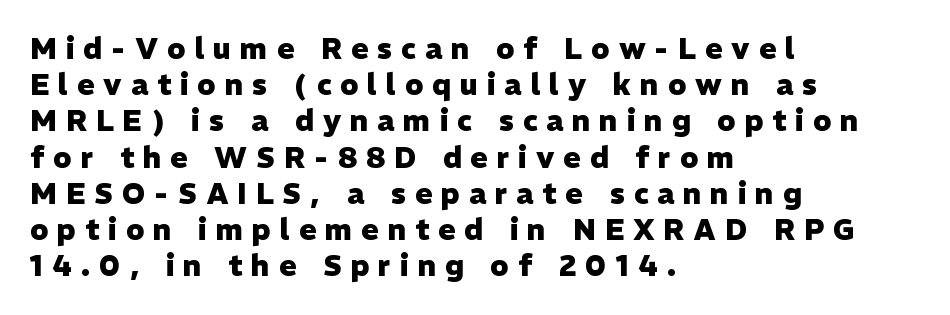
The image shows 29 px heavy sans-serif type, upright; set left-aligned, normal line spacing (1.25x), unusually wide letter spacing (+0.31 em), not underlined; low stroke contrast and a medium x-height.
